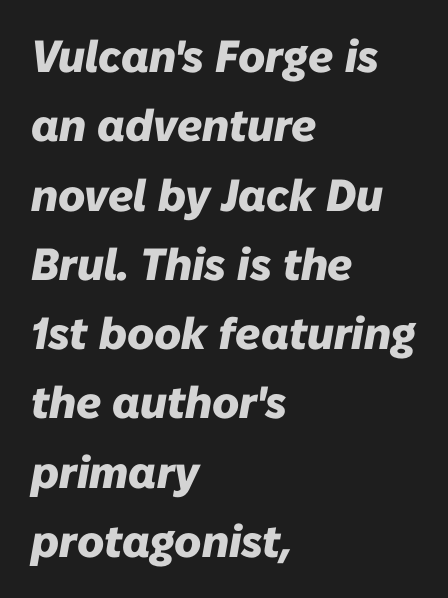
The image shows 45 px heavy type, italic (leaning right); set left-aligned, normal line spacing (1.54x), normal letter spacing, not underlined; low stroke contrast and a medium x-height.
